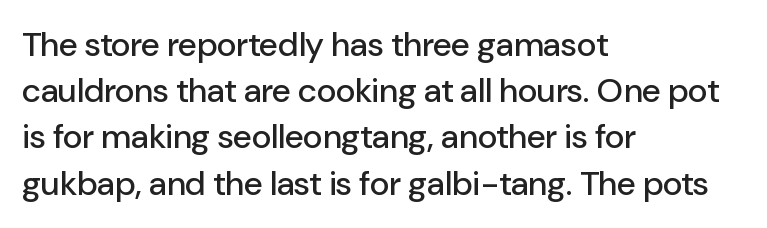
The lettering holds an erect, upright posture throughout. The space beneath each line is pristine and unruled. Regarding serifs, this sample does without them. These lines stack with their left ends in a neat column. The rendering uses natural spacing where letterforms have individual widths.
